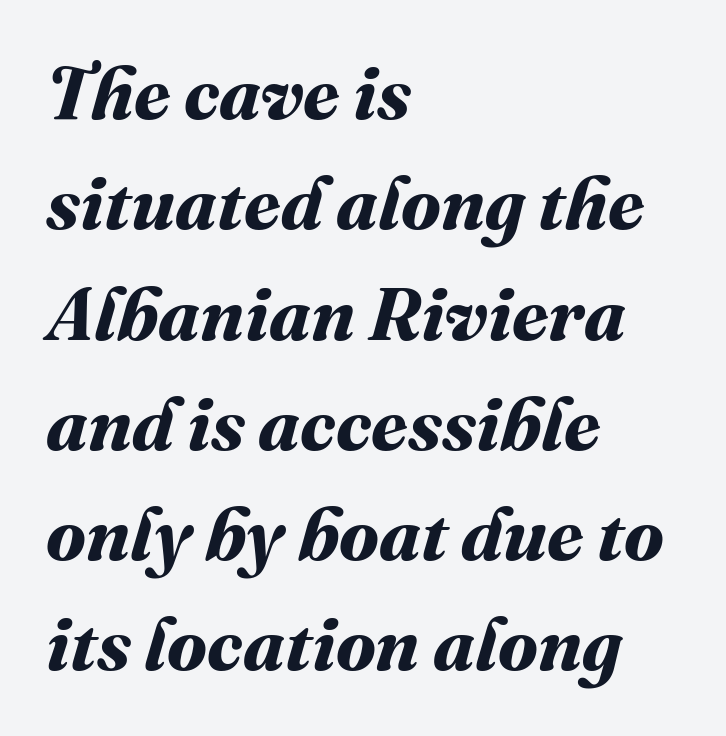
{"bold": "yes", "weight": "bold", "width": "normal", "stroke_contrast": "medium", "x_height": "medium", "monospaced": "no", "underline": "no", "align": "left", "line_spacing": "normal", "line_spacing_ratio": 1.49, "letter_spacing": "normal", "letter_spacing_em": 0.0, "glyph_px": 74}
